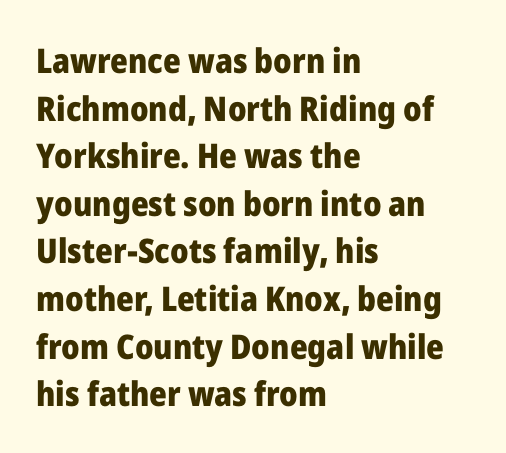
{"serif": "no", "italic": "no", "bold": "yes", "weight": "heavy", "width": "normal", "stroke_contrast": "low", "x_height": "medium", "monospaced": "no", "underline": "no", "align": "left", "line_spacing": "normal", "line_spacing_ratio": 1.4, "letter_spacing": "normal", "letter_spacing_em": 0.0, "glyph_px": 34}
